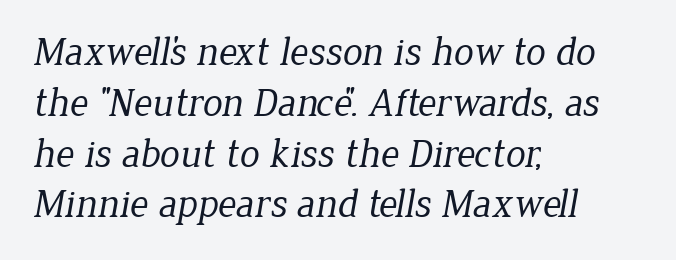
{"serif": "yes", "bold": "no", "weight": "regular", "width": "normal", "stroke_contrast": "low", "x_height": "medium", "monospaced": "no", "underline": "no", "align": "left", "line_spacing": "normal", "line_spacing_ratio": 1.27, "letter_spacing": "normal", "letter_spacing_em": 0.0, "glyph_px": 40}
